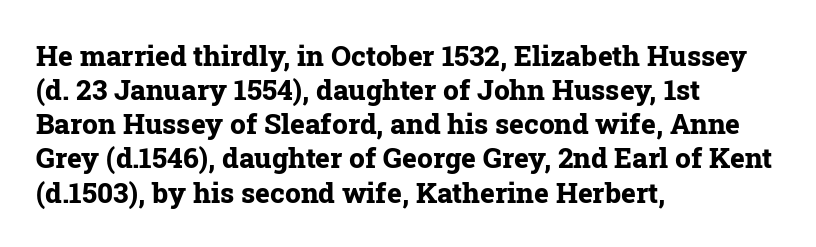
Font category for this specimen: serif. In terms of weight, the rendering is a true, heavy bold. Clear beneath every line of the passage. Style check: upright.
